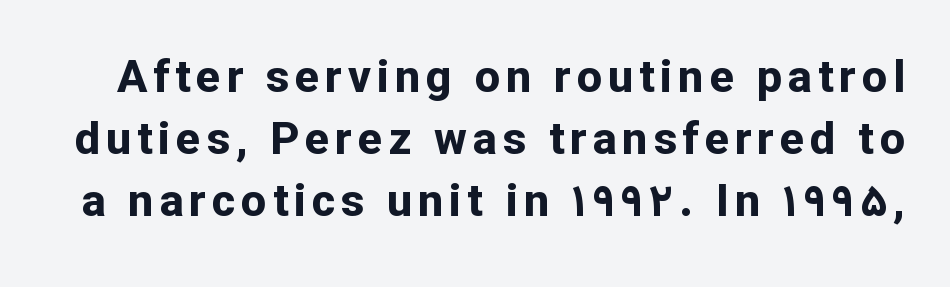
Leading: standard. Strong, thick strokes mark this as bold type. In terms of letterform style, serifs are entirely absent. Beneath every word, the page is bare. No italicization has been applied; the sample stays upright.
